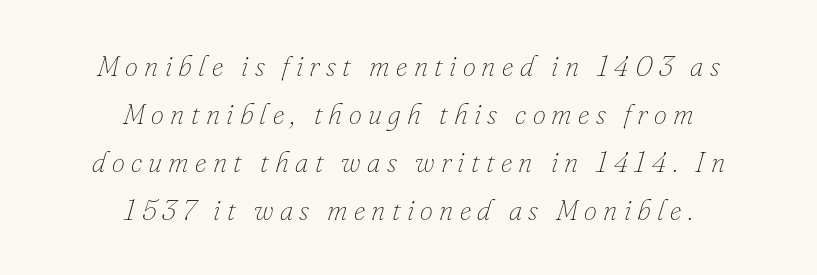
The passage is arranged like a title page — every line centered. You could not count columns in this text — the font is proportionally spaced. No word sits above an underline. Yep, that's italic — everything's leaning.
